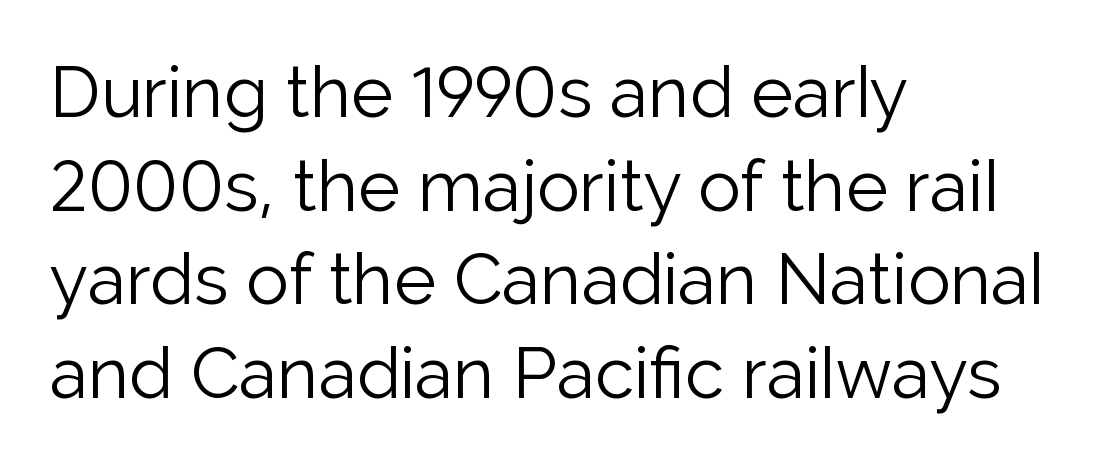
Classification — sans serif. If you drew a line through each stem, it would be perfectly vertical. Typeset ragged right — the left edge is the straight one. Underline: absent. Spacing between characters is what you'd get straight out of the box. Leading matches the norm, producing a regular column.
